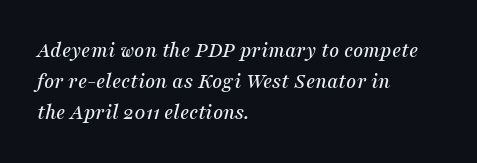
Q: Is the text italic (slanted)? A: Yes, it leans right by about 16 degrees.
Q: Is the text underlined? A: No.
Q: How is the paragraph aligned? A: Left-aligned.
Q: Is the spacing between letters normal or unusually wide? A: Normal.
Q: Is the spacing between lines tight, normal or loose? A: Normal.
